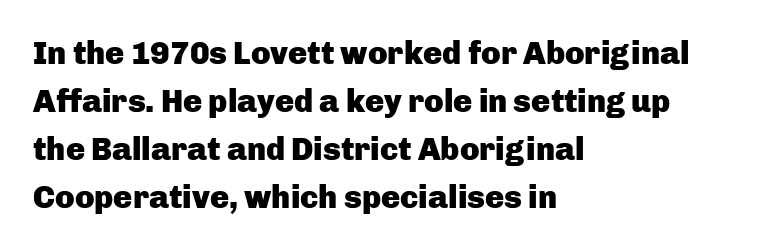
These lines are rendered in a variable-pitch font. These lines stack with their left ends in a neat column. The letters are bold, with thick, heavy strokes. The letters stand upright; this is a roman face. Type without underlining. Honestly, the row spacing looks completely unremarkable.
